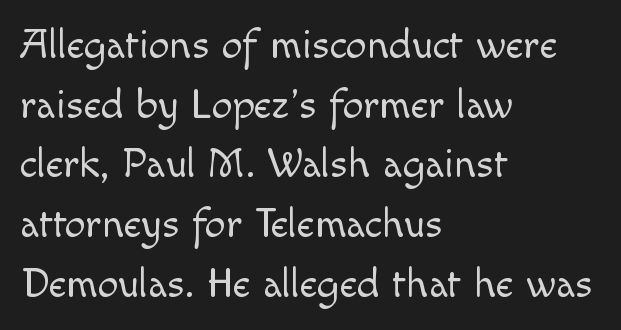
The image shows 42 px light sans-serif type, upright; set left-aligned, normal line spacing (1.42x), normal letter spacing, not underlined; a small x-height.
